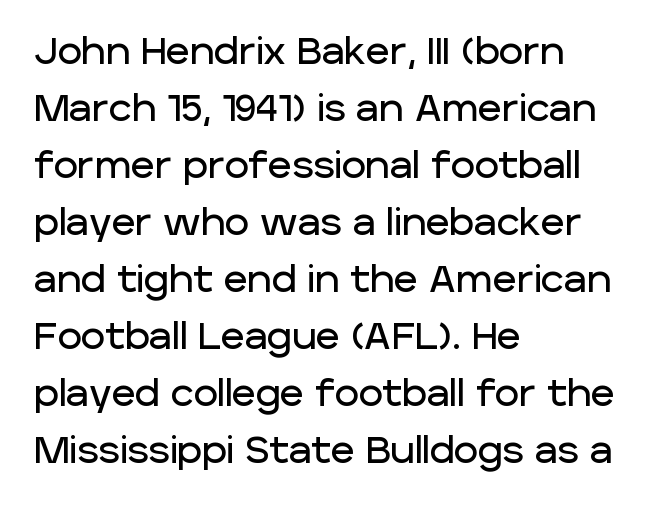
Q: Is the text italic (slanted)? A: No, it is upright.
Q: Is the typeface a serif or a sans-serif typeface? A: Sans-serif.
Q: Is the text underlined? A: No.
Q: How is the paragraph aligned? A: Left-aligned.
Q: Is the spacing between letters normal or unusually wide? A: Normal.
Q: Is the spacing between lines tight, normal or loose? A: Normal.
Q: Width (condensed, normal, or wide)? A: Normal.
Q: Stroke contrast? A: Low.
Q: x-height? A: Large.
Q: Monospaced? A: No.
